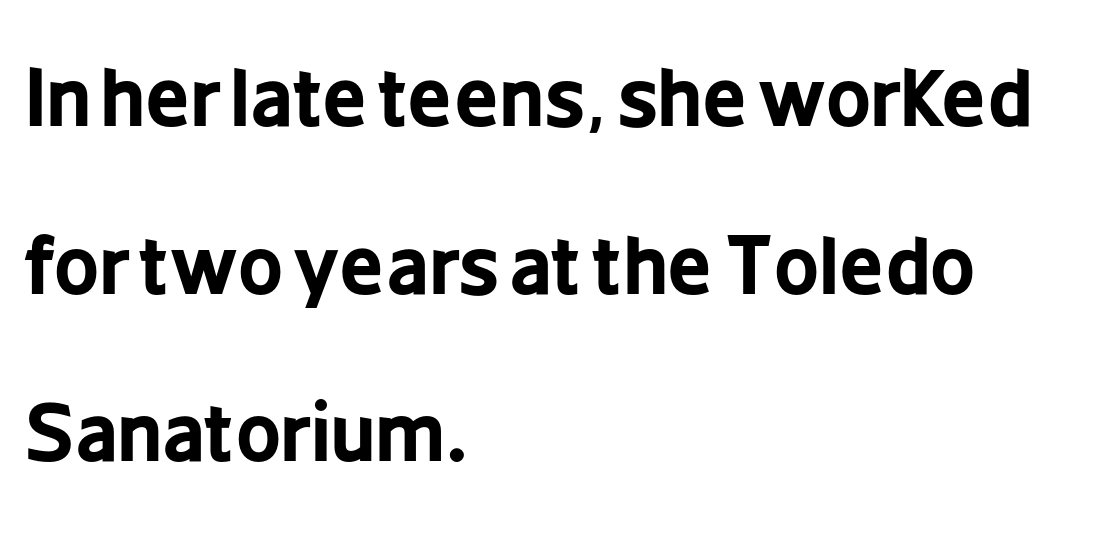
The rendering uses natural spacing where letterforms have individual widths. To sum up the face: it is a sans, with no serifs. If you drew a ruler down the left edge, every line would touch it. In terms of leading, this rendering errs on the spacious side.
